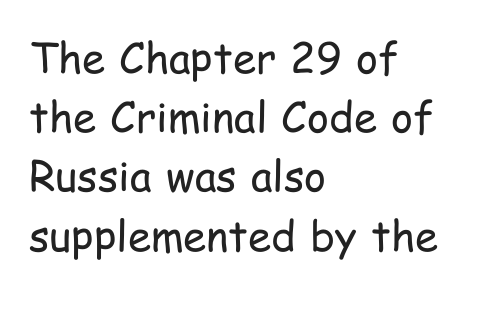
{"serif": "no", "italic": "no", "bold": "no", "weight": "regular", "width": "condensed", "stroke_contrast": "low", "x_height": "medium", "monospaced": "no", "underline": "no", "align": "left", "line_spacing": "normal", "line_spacing_ratio": 1.41, "letter_spacing": "normal", "letter_spacing_em": 0.0, "glyph_px": 42}
